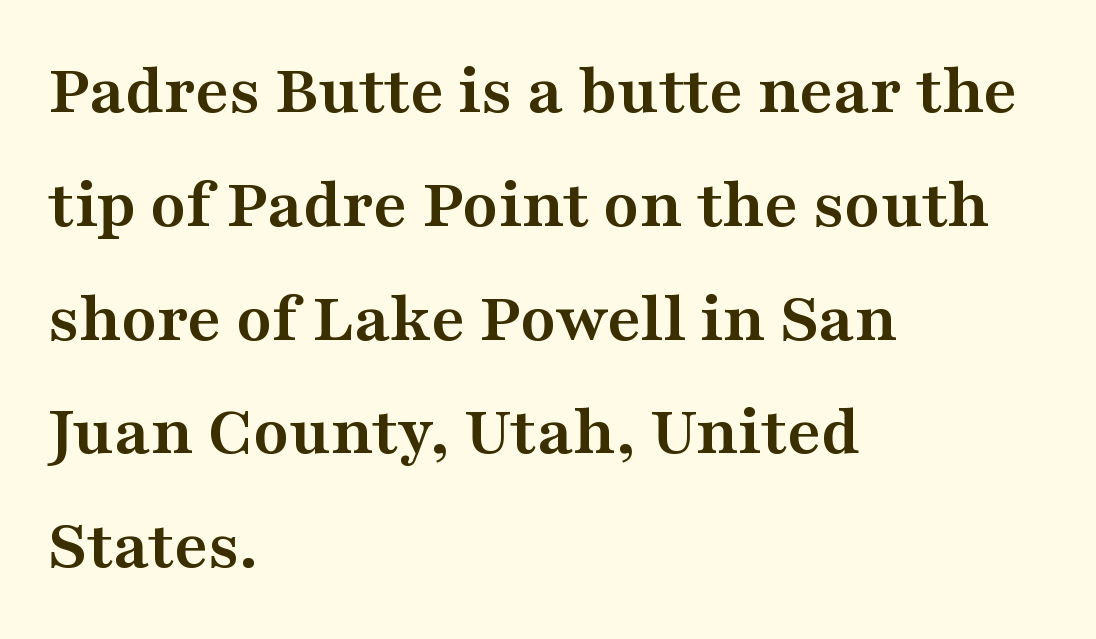
Q: Is the text bold? A: Yes.
Q: Is the text italic (slanted)? A: No, it is upright.
Q: Is the typeface a serif or a sans-serif typeface? A: Serif.
Q: Is the text underlined? A: No.
Q: How is the paragraph aligned? A: Left-aligned.
Q: Is the spacing between letters normal or unusually wide? A: Normal.
Q: Is the spacing between lines tight, normal or loose? A: Normal.
Q: Width (condensed, normal, or wide)? A: Wide.
Q: Stroke contrast? A: Medium.
Q: x-height? A: Medium.
Q: Monospaced? A: No.
